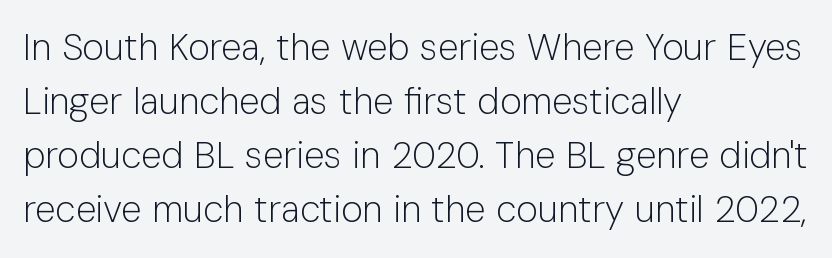
Q: Is the text bold? A: No.
Q: Is the text italic (slanted)? A: No, it is upright.
Q: Is the typeface a serif or a sans-serif typeface? A: Sans-serif.
Q: Is the text underlined? A: No.
Q: How is the paragraph aligned? A: Left-aligned.
Q: Is the spacing between letters normal or unusually wide? A: Normal.
Q: Is the spacing between lines tight, normal or loose? A: Normal.
Q: Width (condensed, normal, or wide)? A: Normal.
Q: Stroke contrast? A: Low.
Q: x-height? A: Medium.
Q: Monospaced? A: No.
